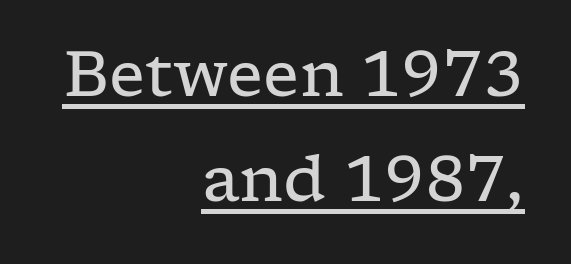
Q: Is the text bold? A: No.
Q: Is the text italic (slanted)? A: No, it is upright.
Q: Is the typeface a serif or a sans-serif typeface? A: Serif.
Q: Is the text underlined? A: Yes.
Q: How is the paragraph aligned? A: Right-aligned.
Q: Is the spacing between letters normal or unusually wide? A: Normal.
Q: Is the spacing between lines tight, normal or loose? A: Normal.
Q: Width (condensed, normal, or wide)? A: Wide.
Q: Stroke contrast? A: Low.
Q: x-height? A: Medium.
Q: Monospaced? A: No.
